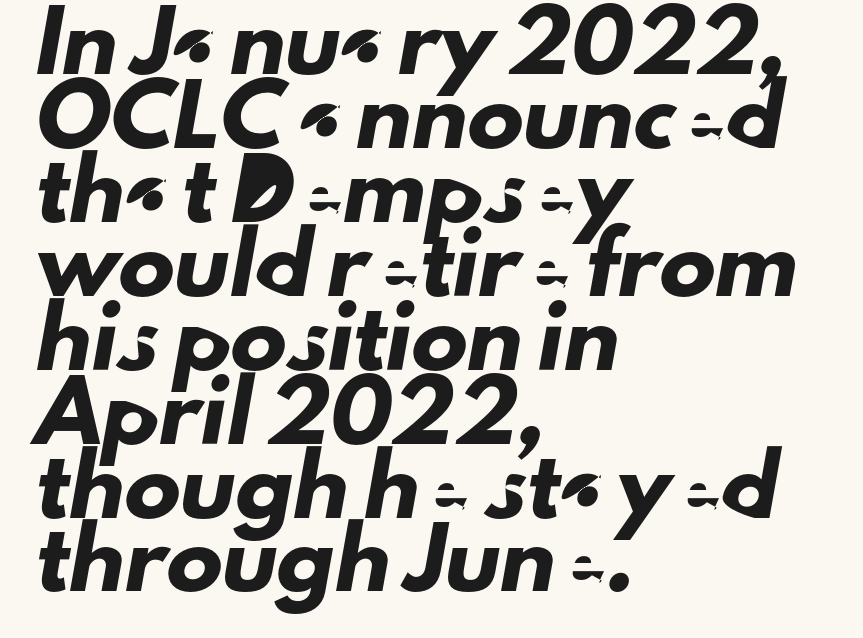
The image shows 56 px sans-serif type; set left-aligned, normal line spacing (1.32x), normal letter spacing, not underlined; low stroke contrast and a small x-height.
